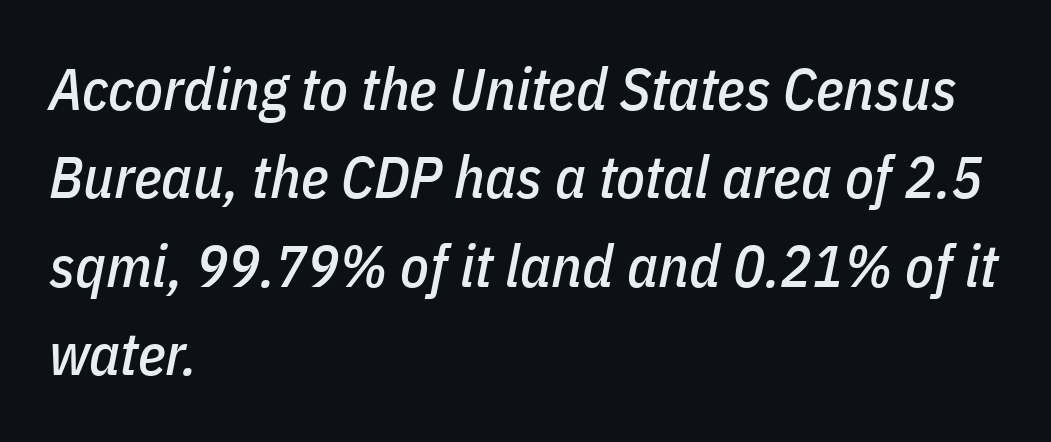
{"italic": "yes", "lean": "right", "slant_degrees": 11, "width": "condensed", "stroke_contrast": "low", "x_height": "medium", "monospaced": "no", "underline": "no", "align": "left", "line_spacing": "normal", "line_spacing_ratio": 1.5, "letter_spacing": "normal", "letter_spacing_em": 0.0, "glyph_px": 59}
